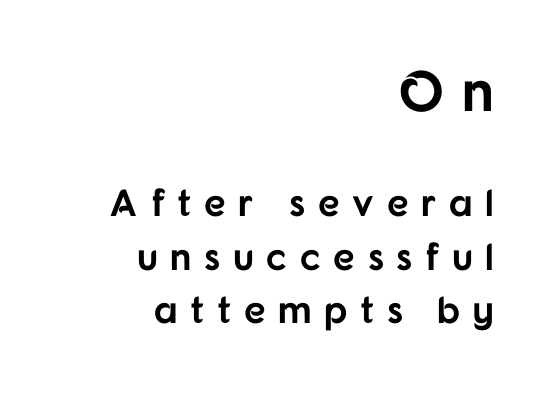
Q: Is the text bold? A: Yes.
Q: Is the text italic (slanted)? A: No, it is upright.
Q: Is the typeface a serif or a sans-serif typeface? A: Sans-serif.
Q: Is the text underlined? A: No.
Q: How is the paragraph aligned? A: Right-aligned.
Q: Is the spacing between letters normal or unusually wide? A: Unusually wide.
Q: Is the spacing between lines tight, normal or loose? A: Normal.
Q: Which block of text is set in a larger size, the first (top) or the second (bottom)? A: The first (top) one.
Q: Width (condensed, normal, or wide)? A: Normal.
Q: Stroke contrast? A: Low.
Q: x-height? A: Medium.
Q: Monospaced? A: No.
